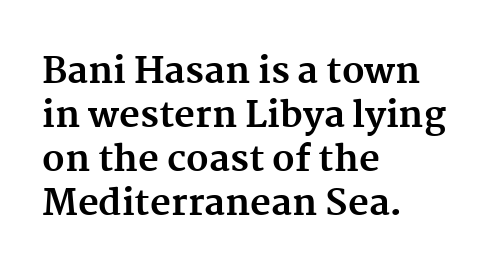
The image shows 36 px bold serif type, upright; set left-aligned, line spacing 1.22x, normal letter spacing, not underlined; medium stroke contrast and a medium x-height.
